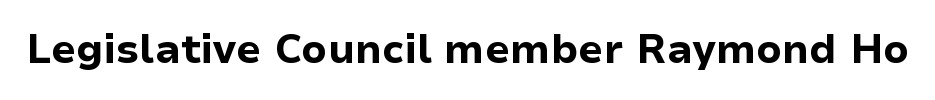
{"serif": "no", "italic": "no", "bold": "yes", "weight": "bold", "width": "normal", "stroke_contrast": "low", "x_height": "medium", "monospaced": "no", "underline": "no", "letter_spacing": "normal", "letter_spacing_em": 0.0, "glyph_px": 40}
